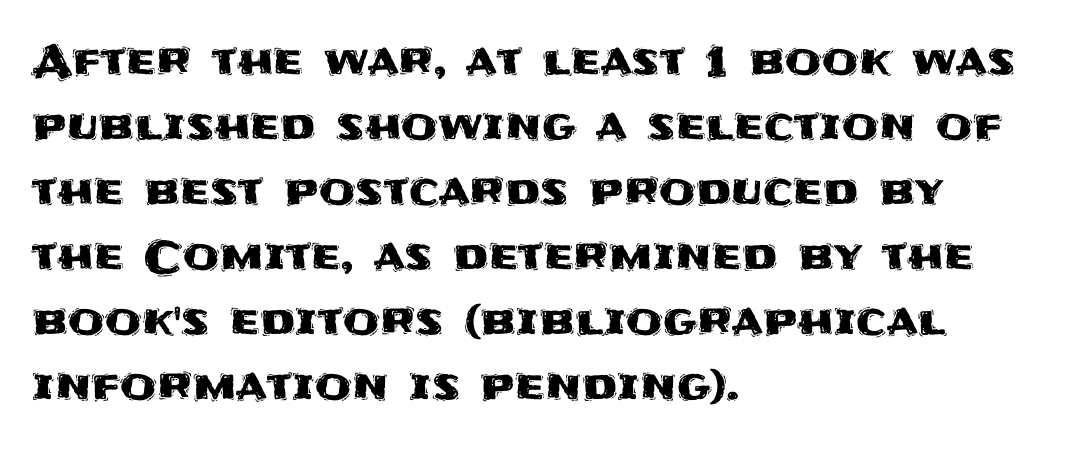
Q: Is the text italic (slanted)? A: No, it is upright.
Q: Is the typeface a serif or a sans-serif typeface? A: Sans-serif.
Q: Is the text underlined? A: No.
Q: How is the paragraph aligned? A: Left-aligned.
Q: Is the spacing between letters normal or unusually wide? A: Normal.
Q: Is the spacing between lines tight, normal or loose? A: Normal.
Q: Width (condensed, normal, or wide)? A: Normal.
Q: Stroke contrast? A: Medium.
Q: x-height? A: Large.
Q: Monospaced? A: No.
